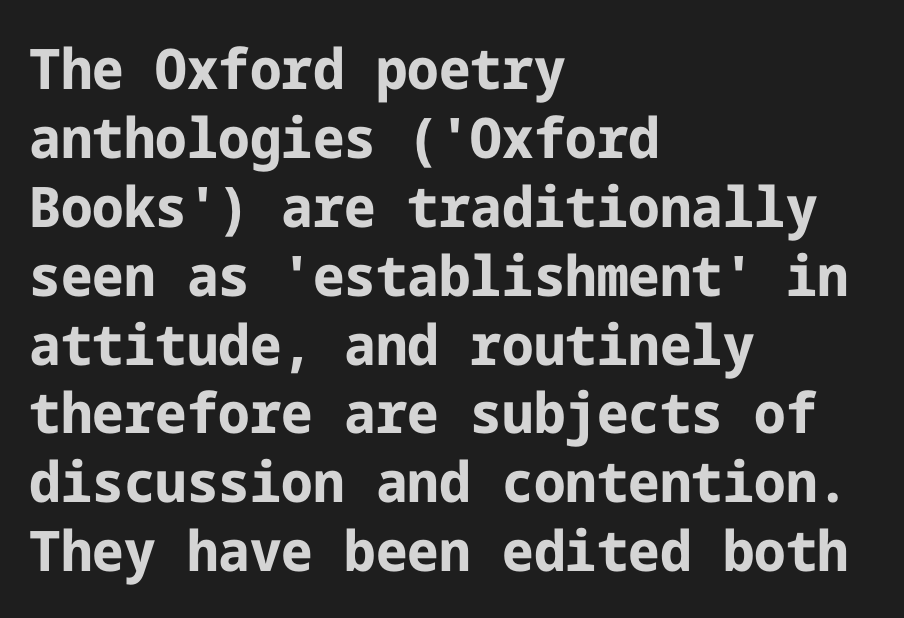
Regarding serifs, this sample does without them. Between one letter and the next there's only the usual sliver of space. The specimen omits any rule beneath the text block's lines. Is there any slant? The stems are plumb. One-word summary of the alignment: left.
